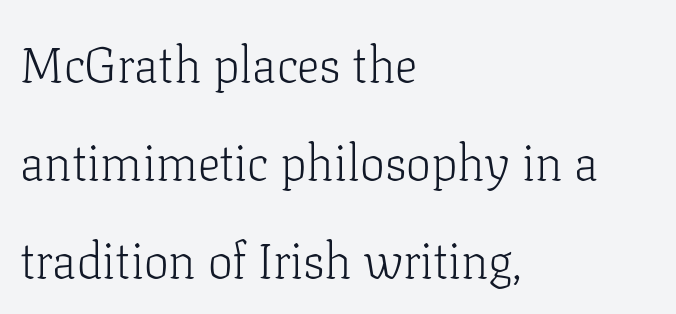
Q: Is the text bold? A: No.
Q: Is the text italic (slanted)? A: No, it is upright.
Q: Is the typeface a serif or a sans-serif typeface? A: Serif.
Q: Is the text underlined? A: No.
Q: How is the paragraph aligned? A: Left-aligned.
Q: Is the spacing between letters normal or unusually wide? A: Normal.
Q: Is the spacing between lines tight, normal or loose? A: Loose.
Q: Width (condensed, normal, or wide)? A: Normal.
Q: Stroke contrast? A: Low.
Q: x-height? A: Medium.
Q: Monospaced? A: No.
